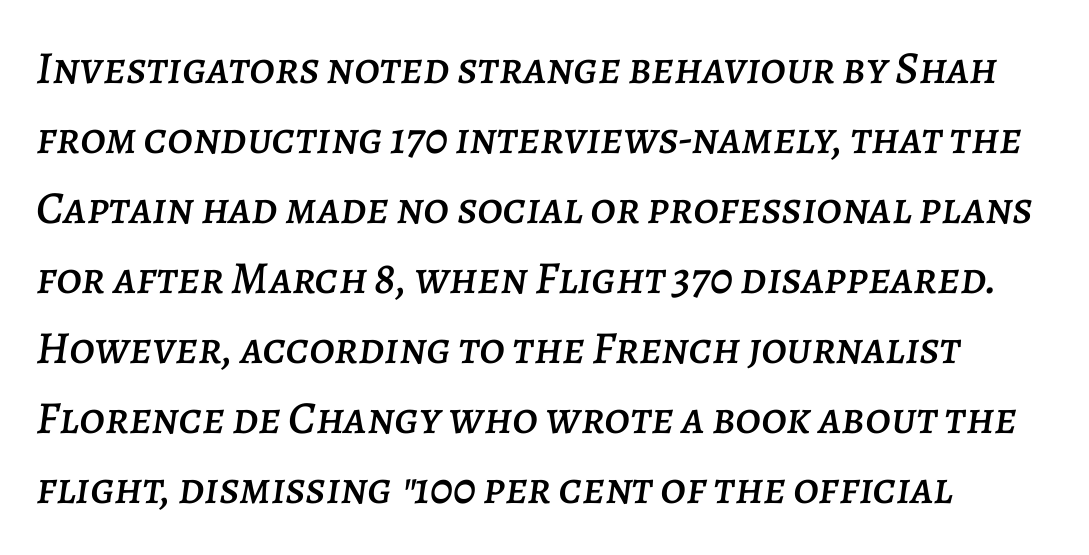
Does extra space separate the letters? No, they use regular spacing. The baseline area is clear. Whoever set this chose a conventional vertical rhythm. Here the designer chose a conventional face with non-uniform glyph widths. The whole block is typeset with a tilt.
